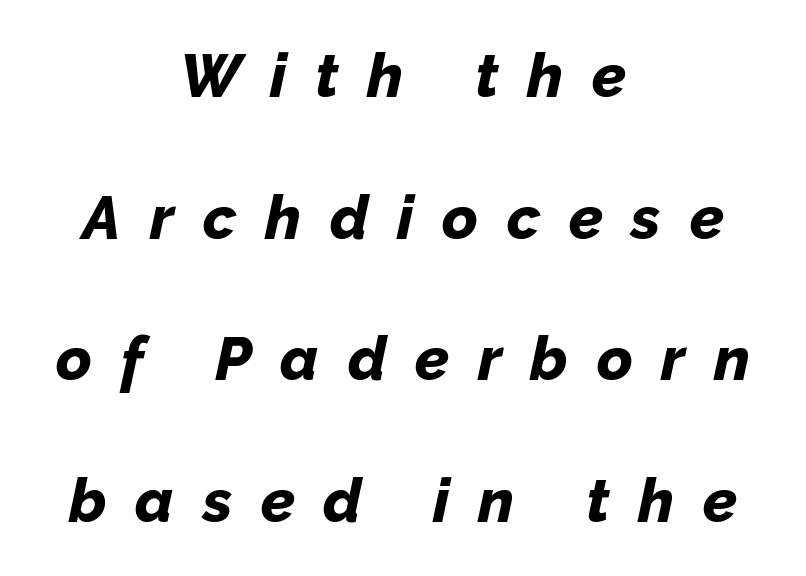
The line texture is sparse and dotted thanks to wide tracking. Leading is clearly above the norm, producing a sparse column. Quick note: italic. Just letters on the line, the space beneath them empty.
